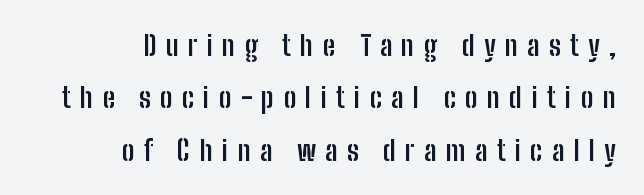
The paragraph shown leans on its right margin. Type without underlining. The type is letterspaced generously, with wide tracking. The font's upright variant was chosen for this text.
